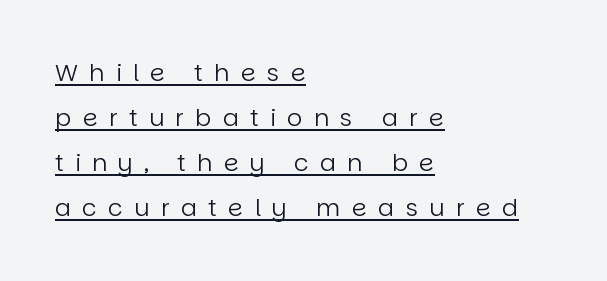
Honestly, the letter spacing is so wide it's the main thing you notice. These lines stack with their left ends in a neat column. Summary of weight: not heavy and not bold. Posture: upright roman.
